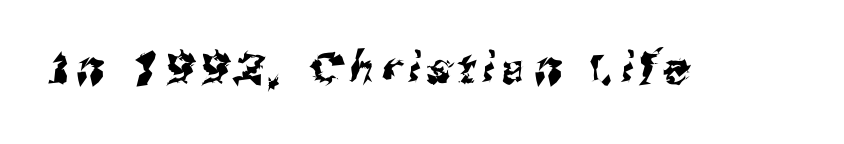
{"serif": "no", "width": "normal", "stroke_contrast": "medium", "x_height": "medium", "monospaced": "no", "underline": "no", "glyph_px": 43}
